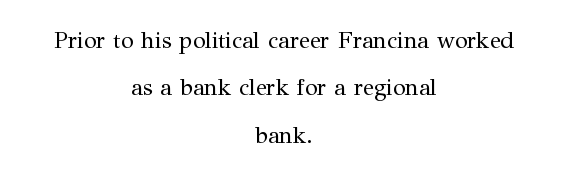
Q: Is the text bold? A: No.
Q: Is the text italic (slanted)? A: No, it is upright.
Q: Is the text underlined? A: No.
Q: How is the paragraph aligned? A: Centered.
Q: Is the spacing between letters normal or unusually wide? A: Normal.
Q: Is the spacing between lines tight, normal or loose? A: Loose.
